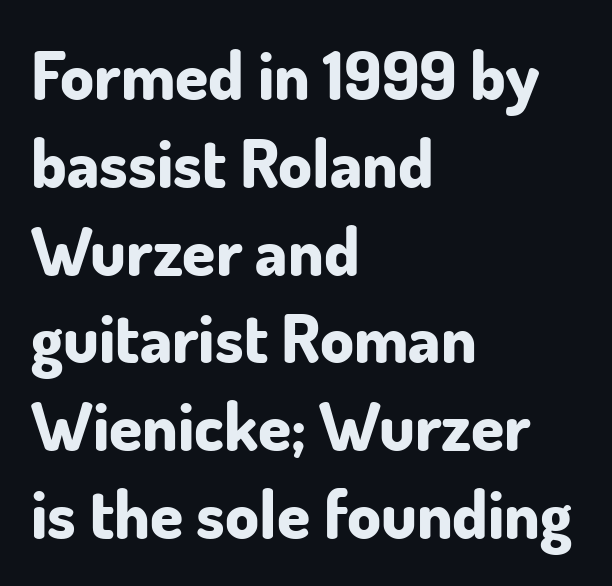
The passage shown is typeset with a sans-serif family. Italic: no, the glyphs are upright roman. Unmarked baselines from the first word to the last. This block has exactly the height ordinary leading produces. Look at the tracking — it's just the regular setting, nothing added.
